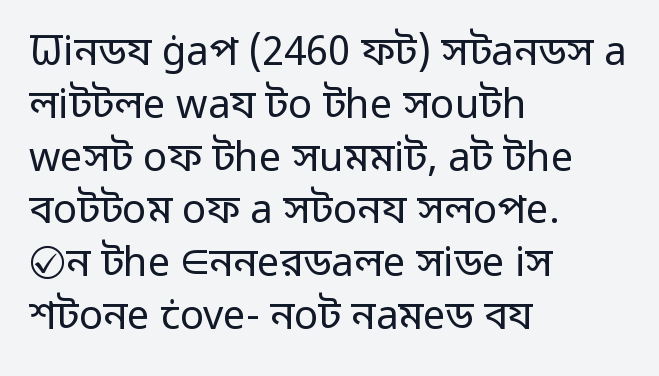
The image shows 40 px regular-weight sans-serif type, upright; set left-aligned, normal line spacing (1.32x), normal letter spacing, not underlined; low stroke contrast and a medium x-height.
